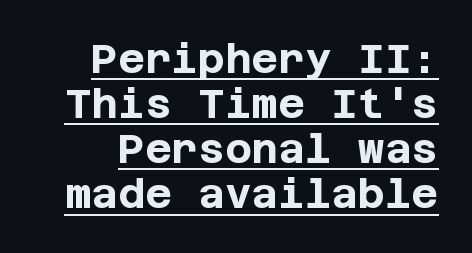
The image shows 41 px bold sans-serif type, upright; set tight line spacing (1.1x), normal letter spacing, underlined; low stroke contrast and a large x-height.
